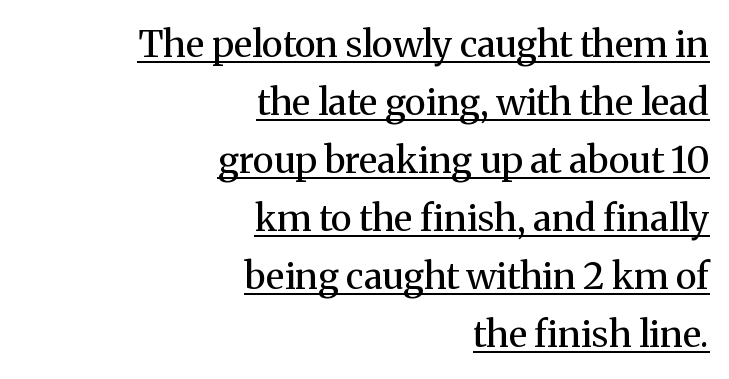
{"serif": "yes", "italic": "no", "bold": "no", "weight": "regular", "width": "normal", "stroke_contrast": "medium", "x_height": "medium", "monospaced": "no", "underline": "yes", "align": "right", "line_spacing": "normal", "line_spacing_ratio": 1.57, "letter_spacing": "normal", "letter_spacing_em": 0.0, "glyph_px": 37}
